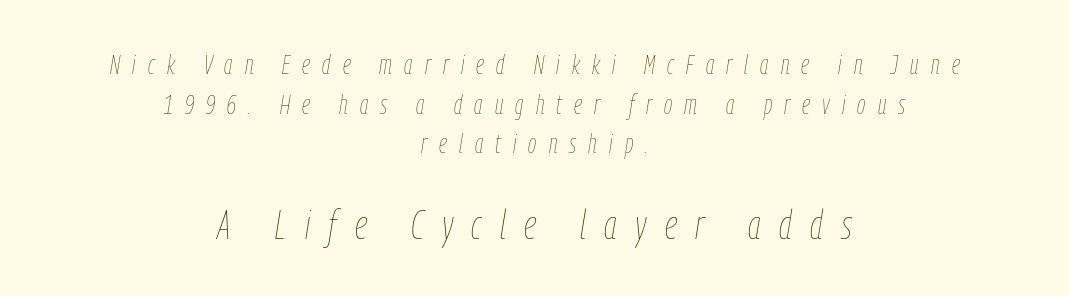
Only glyphs here, with clear space below each row. Leading matches the norm, producing a regular column. The rag falls on both sides of this text block equally. The lettering tilts uniformly, giving the passage an italic look. This sample has the flowing, uneven cadence of proportional lettering. The letters are spread apart with noticeably loose tracking.
